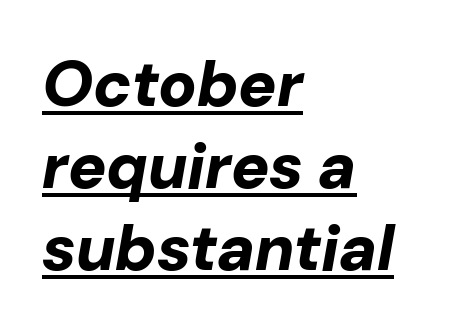
Q: Is the text bold? A: Yes.
Q: Is the text italic (slanted)? A: Yes, it leans right by about 10 degrees.
Q: Is the text underlined? A: Yes.
Q: How is the paragraph aligned? A: Left-aligned.
Q: Is the spacing between letters normal or unusually wide? A: Normal.
Q: Is the spacing between lines tight, normal or loose? A: Normal.
Q: Width (condensed, normal, or wide)? A: Normal.
Q: Stroke contrast? A: Low.
Q: x-height? A: Medium.
Q: Monospaced? A: No.
